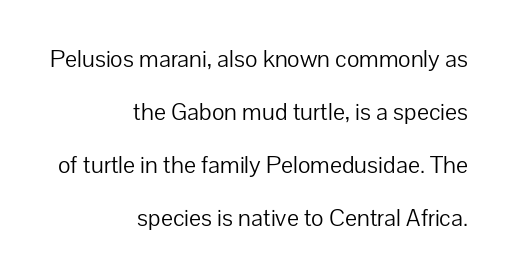
Q: Is the text bold? A: No.
Q: Is the text italic (slanted)? A: No, it is upright.
Q: Is the text underlined? A: No.
Q: How is the paragraph aligned? A: Right-aligned.
Q: Is the spacing between letters normal or unusually wide? A: Normal.
Q: Is the spacing between lines tight, normal or loose? A: Loose.
